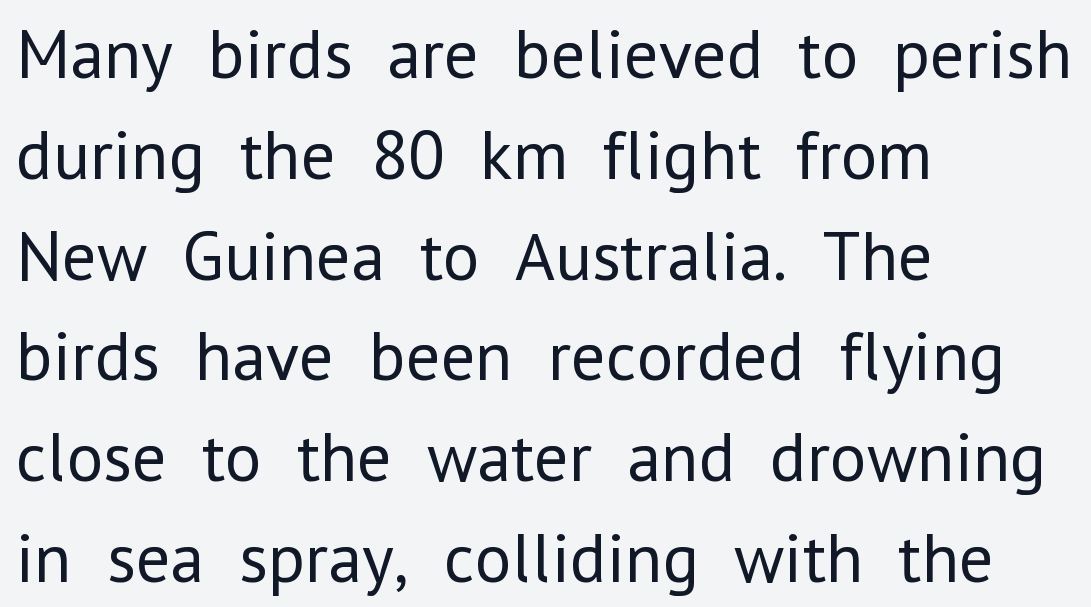
Q: Is the text bold? A: No.
Q: Is the text italic (slanted)? A: No, it is upright.
Q: Is the typeface a serif or a sans-serif typeface? A: Sans-serif.
Q: Is the text underlined? A: No.
Q: How is the paragraph aligned? A: Left-aligned.
Q: Is the spacing between letters normal or unusually wide? A: Normal.
Q: Is the spacing between lines tight, normal or loose? A: Normal.
Q: Width (condensed, normal, or wide)? A: Normal.
Q: Stroke contrast? A: Low.
Q: x-height? A: Medium.
Q: Monospaced? A: No.
